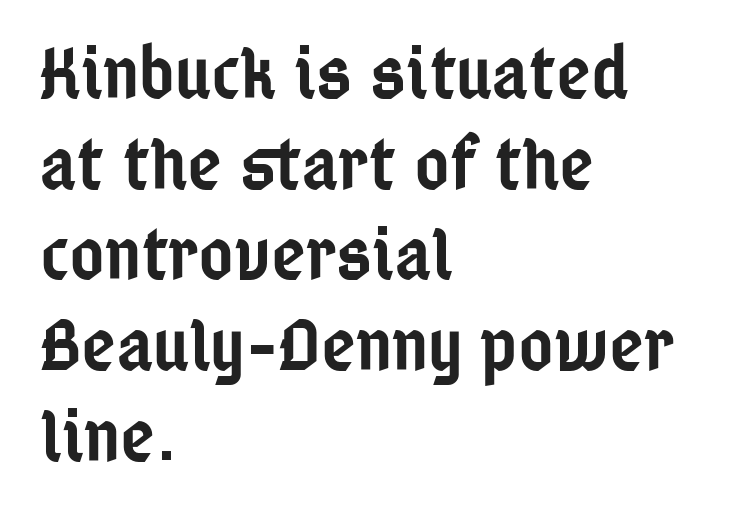
The designer went with a sans here, leaving each stem footless. The passage shown is not underscored anywhere. Short note: letters normally spaced. Unlike italic type, these characters show no tilt at all.
